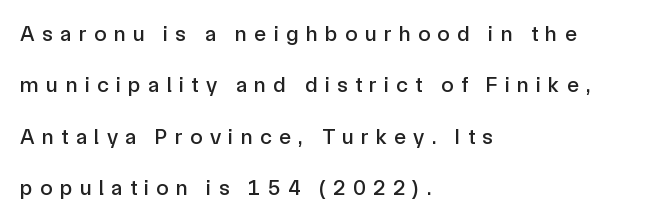
{"italic": "no", "underline": "no", "align": "left", "line_spacing": "loose", "line_spacing_ratio": 2.33, "letter_spacing": "wide", "letter_spacing_em": 0.34, "glyph_px": 22}
